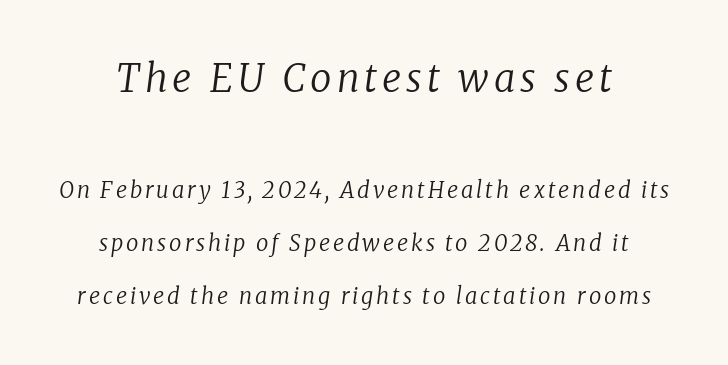
{"serif": "yes", "italic": "yes", "lean": "right", "slant_degrees": 8, "bold": "no", "weight": "regular", "width": "normal", "stroke_contrast": "low", "x_height": "medium", "monospaced": "no", "underline": "no", "line_spacing": "loose", "line_spacing_ratio": 2.41, "larger_block": "first", "size_ratio": 1.73, "glyph_px": 38}
